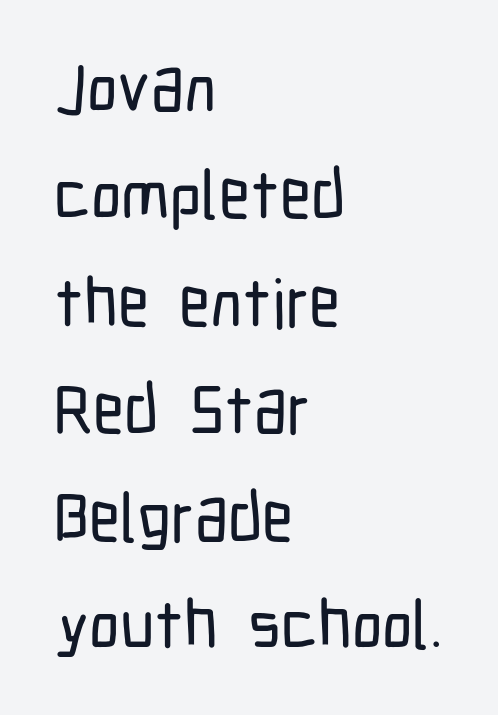
The image shows 68 px condensed sans-serif type, upright; set left-aligned, normal line spacing (1.58x), normal letter spacing, not underlined; low stroke contrast and a medium x-height.
